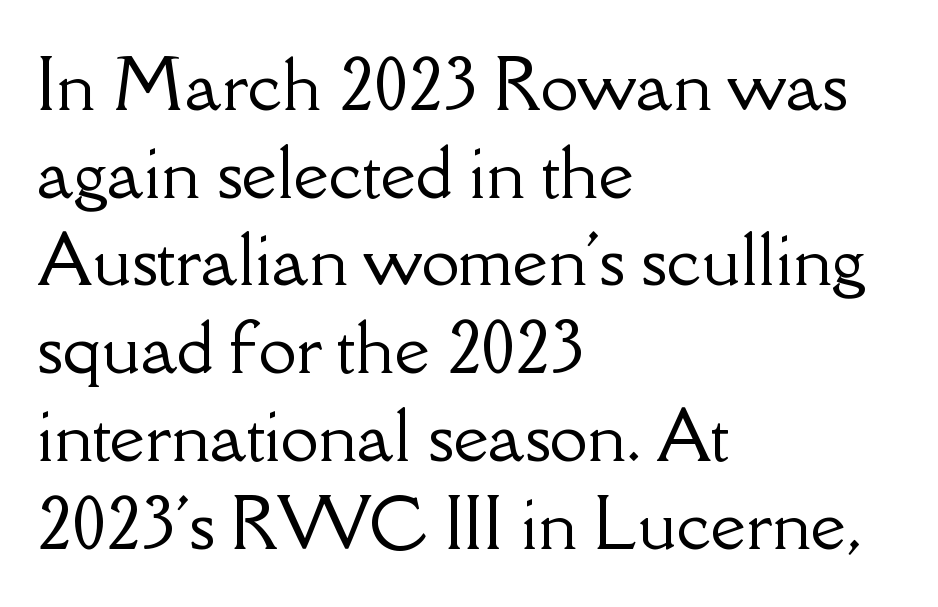
The image shows 68 px serif type, upright; set left-aligned, normal line spacing (1.29x), normal letter spacing, not underlined; low stroke contrast and a small x-height.
